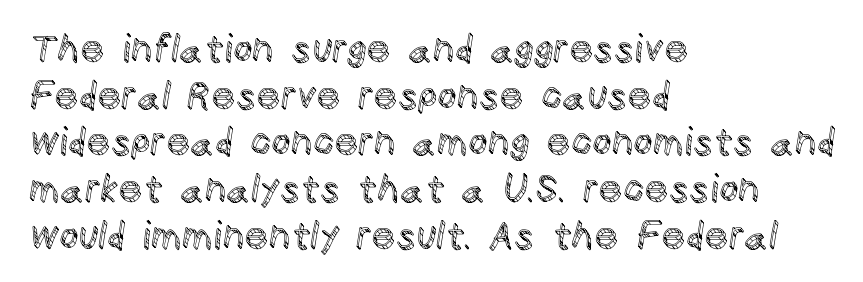
{"width": "normal", "x_height": "large", "monospaced": "no", "underline": "no", "align": "left", "line_spacing_ratio": 1.23, "letter_spacing": "normal", "letter_spacing_em": 0.0, "glyph_px": 38}
